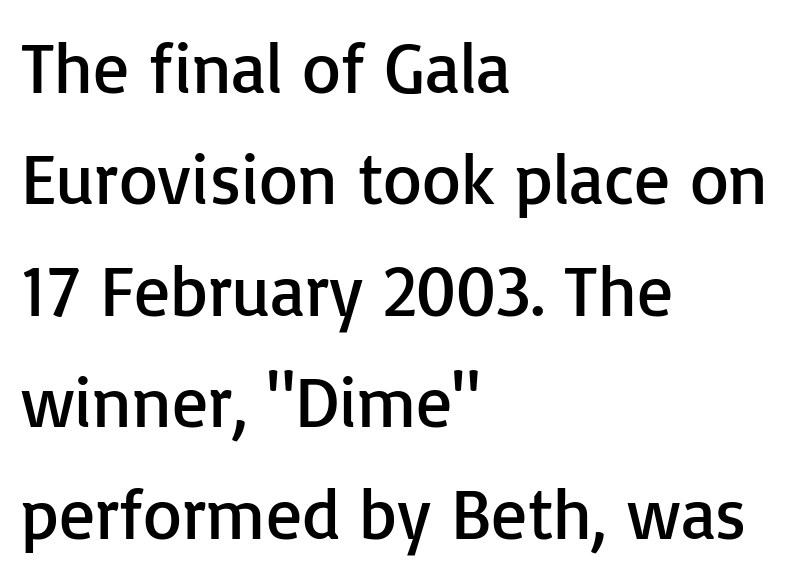
The image shows 71 px regular-weight sans-serif type, upright; set left-aligned, normal line spacing (1.57x), normal letter spacing, not underlined; low stroke contrast and a medium x-height.
